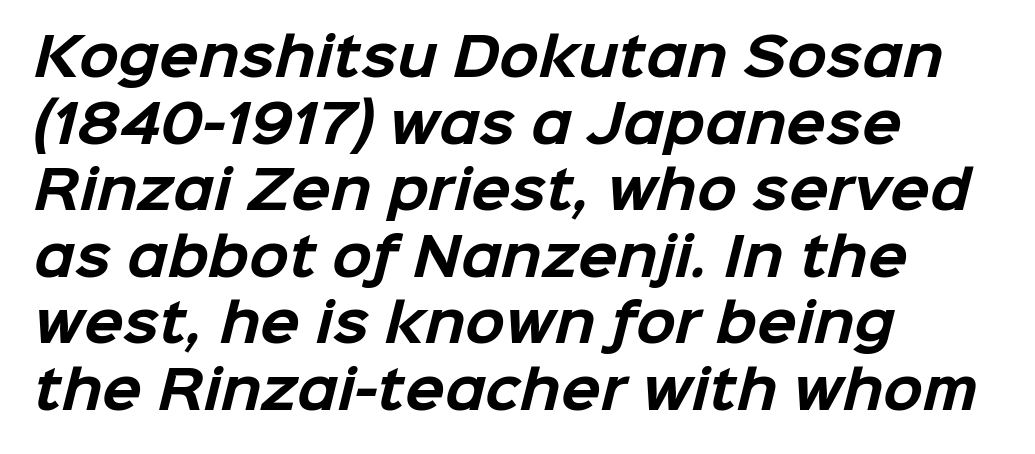
A sans-serif font was chosen for this passage. Glance below the letters and you will spot only blank space. One-word summary of the alignment: left. The characters look thick and weighty, a clear bold. Nothing unusual about the tracking: characters are spaced as the font intends. Character widths vary here, with narrow letters taking less room than wide ones.
